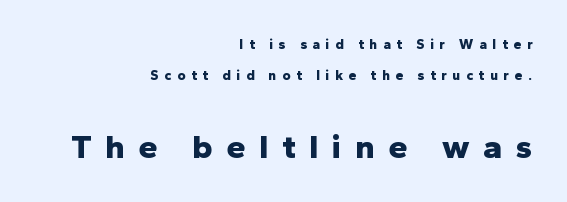
Q: Is the text bold? A: Yes.
Q: Is the text italic (slanted)? A: No, it is upright.
Q: Is the typeface a serif or a sans-serif typeface? A: Sans-serif.
Q: Is the text underlined? A: No.
Q: How is the paragraph aligned? A: Right-aligned.
Q: Is the spacing between letters normal or unusually wide? A: Unusually wide.
Q: Is the spacing between lines tight, normal or loose? A: Loose.
Q: Which block of text is set in a larger size, the first (top) or the second (bottom)? A: The second (bottom) one.
Q: Width (condensed, normal, or wide)? A: Normal.
Q: Stroke contrast? A: Low.
Q: x-height? A: Medium.
Q: Monospaced? A: No.
